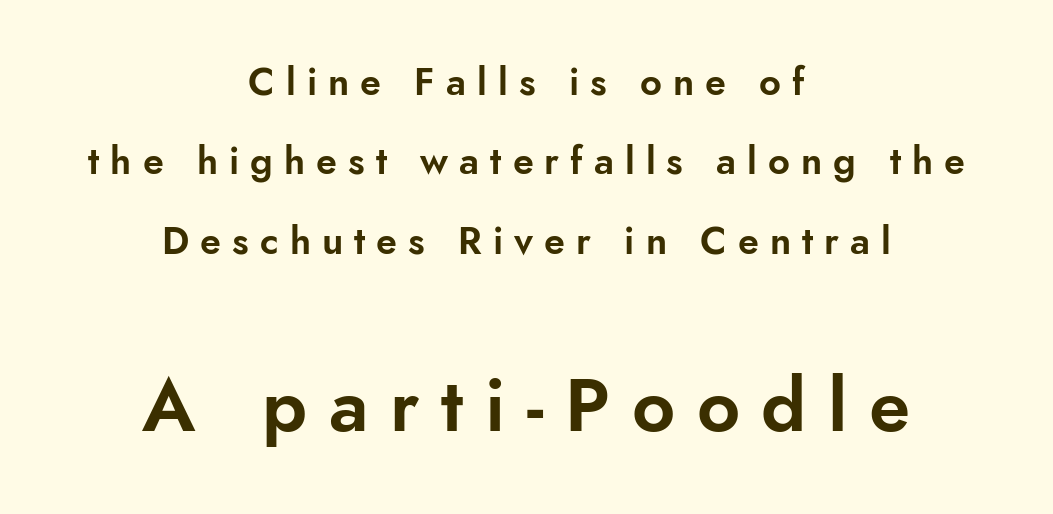
Q: Is the text italic (slanted)? A: No, it is upright.
Q: Is the typeface a serif or a sans-serif typeface? A: Sans-serif.
Q: Is the text underlined? A: No.
Q: How is the paragraph aligned? A: Centered.
Q: Is the spacing between letters normal or unusually wide? A: Unusually wide.
Q: Is the spacing between lines tight, normal or loose? A: Loose.
Q: Which block of text is set in a larger size, the first (top) or the second (bottom)? A: The second (bottom) one.
Q: Width (condensed, normal, or wide)? A: Normal.
Q: Stroke contrast? A: Low.
Q: x-height? A: Small.
Q: Monospaced? A: No.
